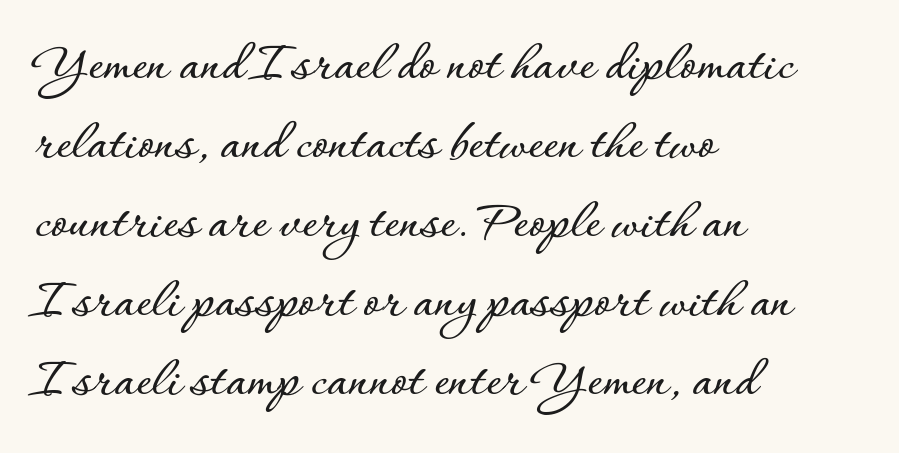
Q: Is the text italic (slanted)? A: Yes.
Q: Is the text underlined? A: No.
Q: How is the paragraph aligned? A: Left-aligned.
Q: Is the spacing between letters normal or unusually wide? A: Normal.
Q: Is the spacing between lines tight, normal or loose? A: Normal.
Q: Width (condensed, normal, or wide)? A: Normal.
Q: Stroke contrast? A: Low.
Q: x-height? A: Small.
Q: Monospaced? A: No.
